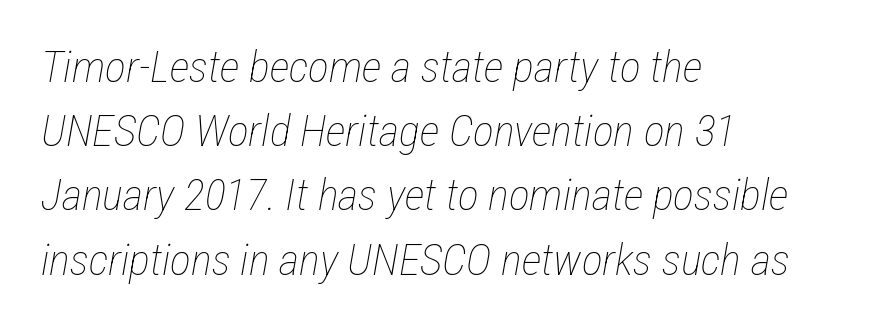
{"italic": "yes", "lean": "right", "slant_degrees": 12, "bold": "no", "weight": "thin", "width": "condensed", "stroke_contrast": "low", "x_height": "medium", "monospaced": "no", "underline": "no", "align": "left", "line_spacing": "normal", "line_spacing_ratio": 1.46, "letter_spacing": "normal", "letter_spacing_em": 0.0, "glyph_px": 44}
